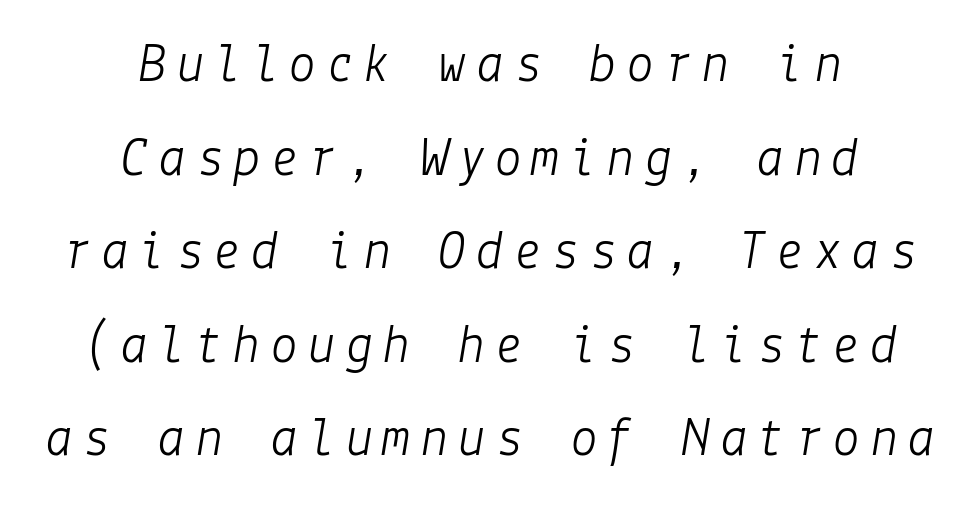
The image shows 56 px light type, italic (leaning right); set centered, normal line spacing (1.67x), not underlined; low stroke contrast and a medium x-height.
